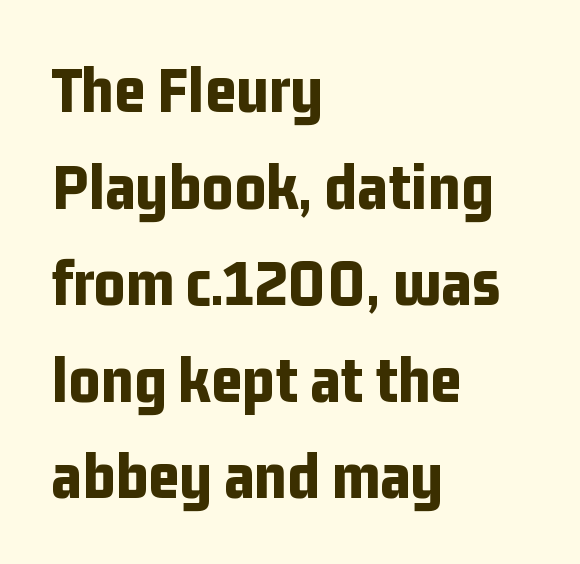
Q: Is the text bold? A: Yes.
Q: Is the text italic (slanted)? A: No, it is upright.
Q: Is the typeface a serif or a sans-serif typeface? A: Sans-serif.
Q: Is the text underlined? A: No.
Q: How is the paragraph aligned? A: Left-aligned.
Q: Is the spacing between letters normal or unusually wide? A: Normal.
Q: Is the spacing between lines tight, normal or loose? A: Normal.
Q: Width (condensed, normal, or wide)? A: Condensed.
Q: Stroke contrast? A: Low.
Q: x-height? A: Medium.
Q: Monospaced? A: No.
